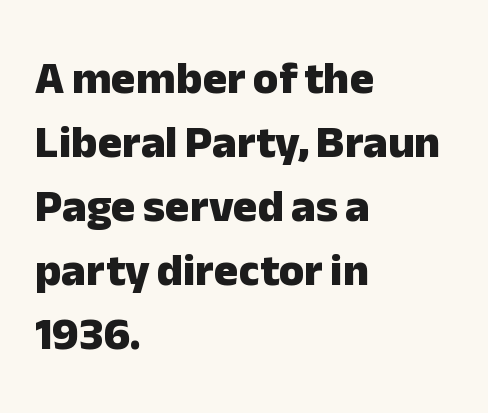
{"serif": "no", "italic": "no", "bold": "yes", "weight": "heavy", "width": "normal", "stroke_contrast": "low", "x_height": "medium", "monospaced": "no", "underline": "no", "align": "left", "line_spacing": "normal", "line_spacing_ratio": 1.39, "letter_spacing": "normal", "letter_spacing_em": 0.0, "glyph_px": 46}
